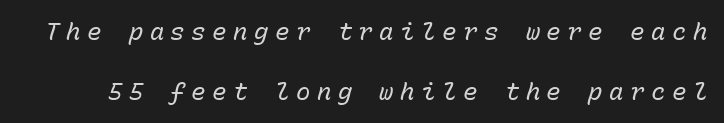
Q: Is the text bold? A: No.
Q: Is the text italic (slanted)? A: Yes, it leans right by about 15 degrees.
Q: Is the text underlined? A: No.
Q: Is the spacing between letters normal or unusually wide? A: Unusually wide.
Q: Is the spacing between lines tight, normal or loose? A: Loose.
